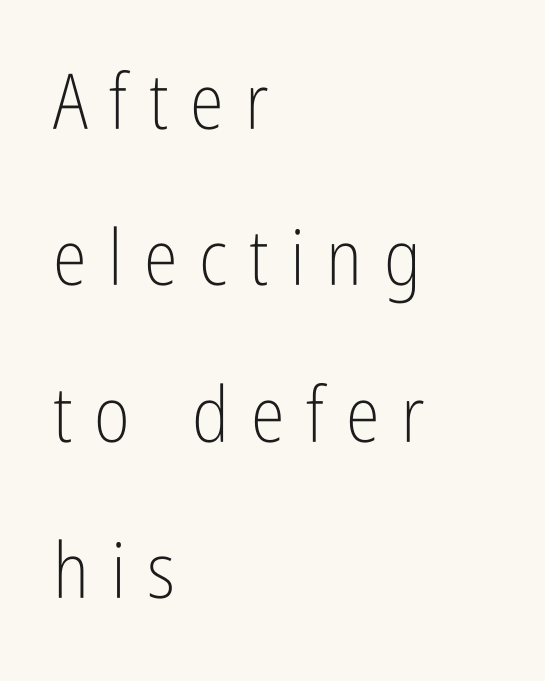
The image shows 77 px light, condensed sans-serif type, upright; set left-aligned, loose line spacing (2.03x), unusually wide letter spacing (+0.28 em), not underlined; low stroke contrast and a medium x-height.
